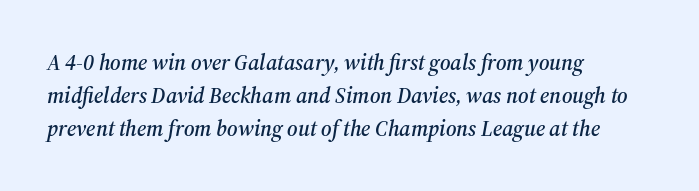
{"italic": "yes", "lean": "right", "slant_degrees": 12, "underline": "no", "align": "left", "line_spacing": "normal", "line_spacing_ratio": 1.5, "letter_spacing": "normal", "letter_spacing_em": 0.0, "glyph_px": 22}
